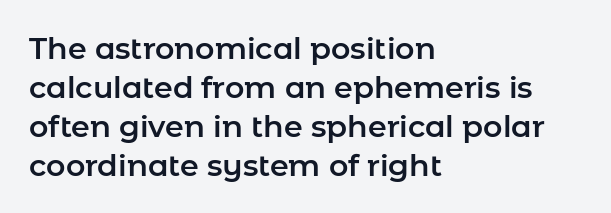
The image shows 30 px sans-serif type, upright; set left-aligned, normal line spacing (1.3x), normal letter spacing, not underlined; low stroke contrast and a medium x-height.
